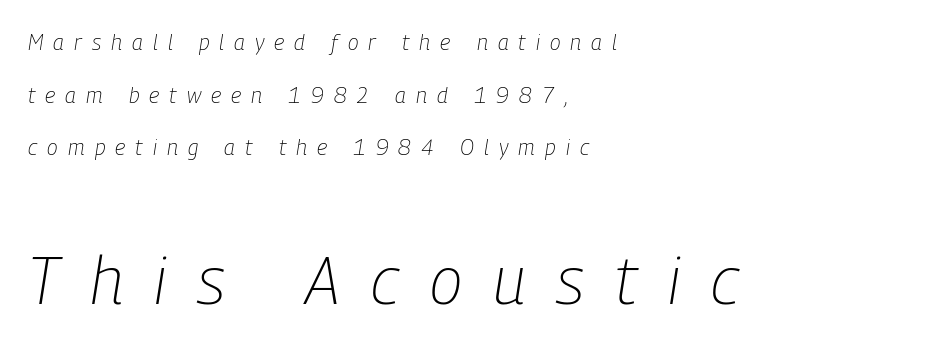
{"italic": "yes", "lean": "right", "slant_degrees": 9, "bold": "no", "weight": "light", "width": "condensed", "stroke_contrast": "low", "x_height": "medium", "monospaced": "no", "underline": "no", "align": "left", "line_spacing": "loose", "line_spacing_ratio": 2.39, "letter_spacing": "wide", "letter_spacing_em": 0.46, "larger_block": "second", "size_ratio": 3.05, "glyph_px": 67}
